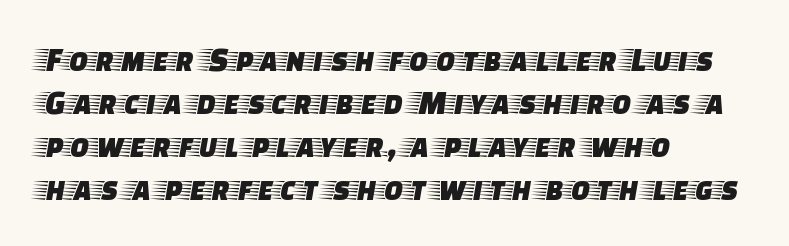
The image shows 35 px wide serif type; set left-aligned, line spacing 1.23x, normal letter spacing, not underlined; low stroke contrast and a large x-height.
